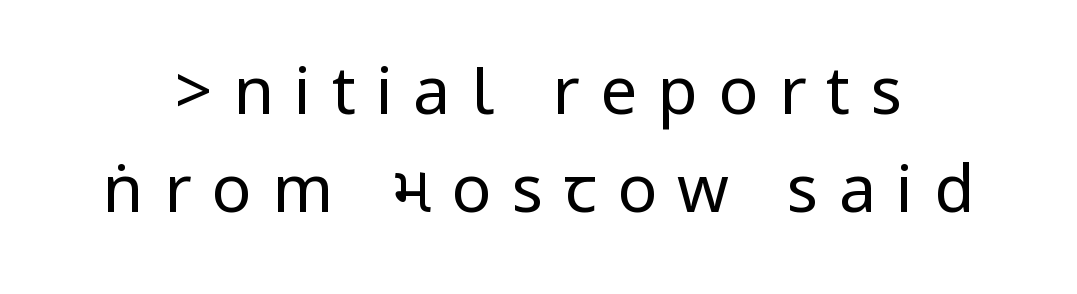
{"serif": "no", "italic": "no", "bold": "no", "weight": "regular", "width": "condensed", "stroke_contrast": "low", "underline": "no", "line_spacing": "normal", "line_spacing_ratio": 1.49, "letter_spacing": "wide", "letter_spacing_em": 0.31, "glyph_px": 66}
